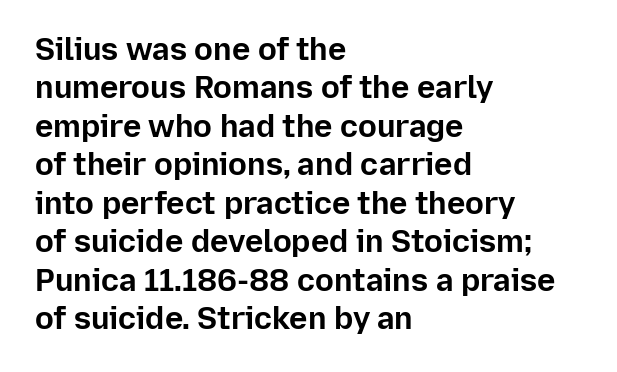
Q: Is the text bold? A: Yes.
Q: Is the text italic (slanted)? A: No, it is upright.
Q: Is the typeface a serif or a sans-serif typeface? A: Sans-serif.
Q: Is the text underlined? A: No.
Q: How is the paragraph aligned? A: Left-aligned.
Q: Is the spacing between letters normal or unusually wide? A: Normal.
Q: Width (condensed, normal, or wide)? A: Normal.
Q: Stroke contrast? A: Low.
Q: x-height? A: Medium.
Q: Monospaced? A: No.
